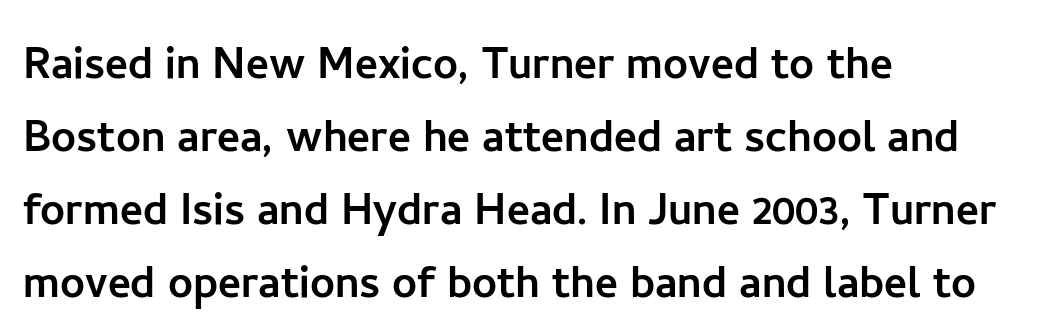
Q: Is the text italic (slanted)? A: No, it is upright.
Q: Is the typeface a serif or a sans-serif typeface? A: Sans-serif.
Q: Is the text underlined? A: No.
Q: How is the paragraph aligned? A: Left-aligned.
Q: Is the spacing between letters normal or unusually wide? A: Normal.
Q: Is the spacing between lines tight, normal or loose? A: Normal.
Q: Width (condensed, normal, or wide)? A: Normal.
Q: Stroke contrast? A: Low.
Q: x-height? A: Medium.
Q: Monospaced? A: No.
